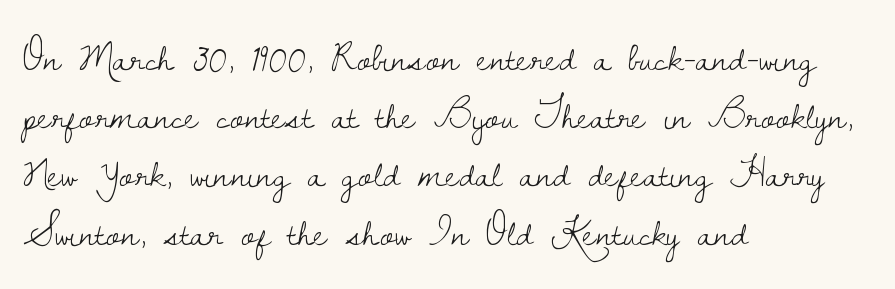
The image shows 41 px light serif type; set left-aligned, normal line spacing (1.42x), normal letter spacing, not underlined; low stroke contrast and a small x-height.
